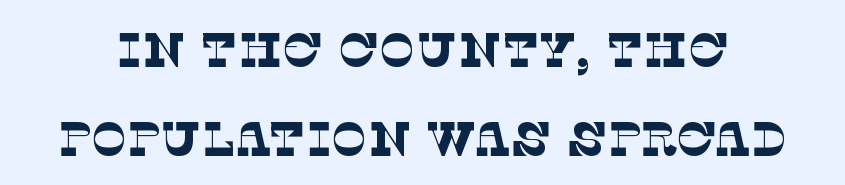
Q: Is the text bold? A: No.
Q: Is the typeface a serif or a sans-serif typeface? A: Serif.
Q: Is the text underlined? A: No.
Q: Is the spacing between letters normal or unusually wide? A: Normal.
Q: Width (condensed, normal, or wide)? A: Normal.
Q: Stroke contrast? A: Low.
Q: x-height? A: Large.
Q: Monospaced? A: No.
